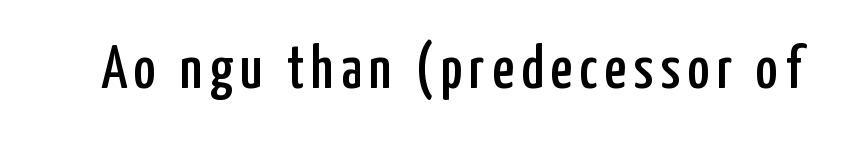
Quick note: not italic, upright. The passage shown is typed in a proportional face where columns would drift. The space directly below the letters is spotless. Unlike a traditional serif, this face leaves its strokes unadorned.
